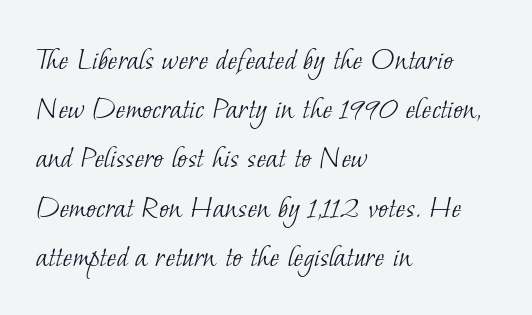
The image shows 33 px light serif type; set left-aligned, normal line spacing (1.49x), normal letter spacing, not underlined; low stroke contrast and a small x-height.
